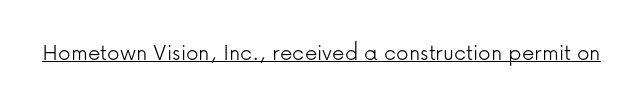
The image shows 25 px text type, upright; set normal letter spacing, underlined.
